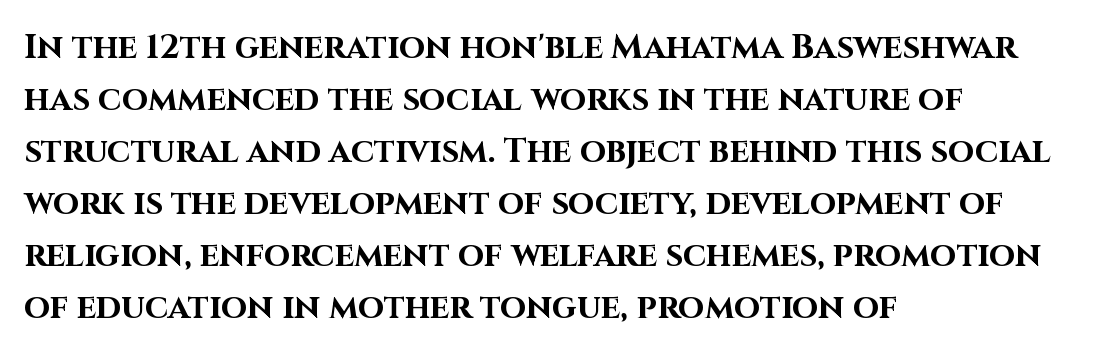
{"serif": "no", "italic": "no", "bold": "yes", "weight": "bold", "width": "normal", "stroke_contrast": "high", "x_height": "large", "monospaced": "no", "underline": "no", "align": "left", "line_spacing": "normal", "line_spacing_ratio": 1.53, "letter_spacing": "normal", "letter_spacing_em": 0.0, "glyph_px": 34}
